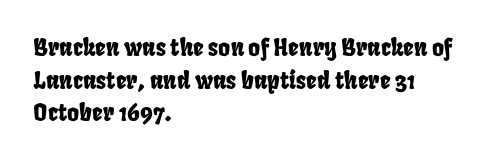
Q: Is the text underlined? A: No.
Q: How is the paragraph aligned? A: Left-aligned.
Q: Is the spacing between letters normal or unusually wide? A: Normal.
Q: Is the spacing between lines tight, normal or loose? A: Normal.
